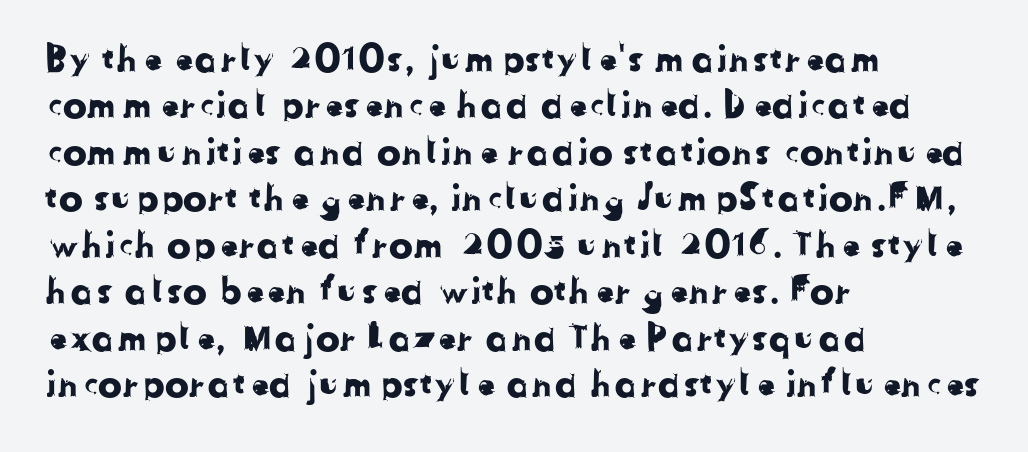
The passage shown is not underscored anywhere. Characters follow at the spacing the type designer built in. The letters advance in unequal steps, a hallmark of proportional type. Left-aligned paragraph, ragged on the right. The designer went with a sans here, leaving each stem footless.
